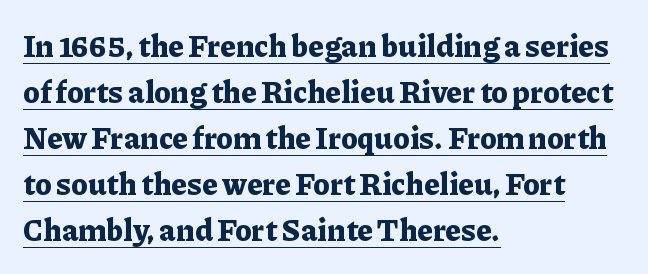
The image shows 30 px bold serif type, upright; set left-aligned, normal line spacing (1.53x), normal letter spacing, underlined; low stroke contrast and a medium x-height.
